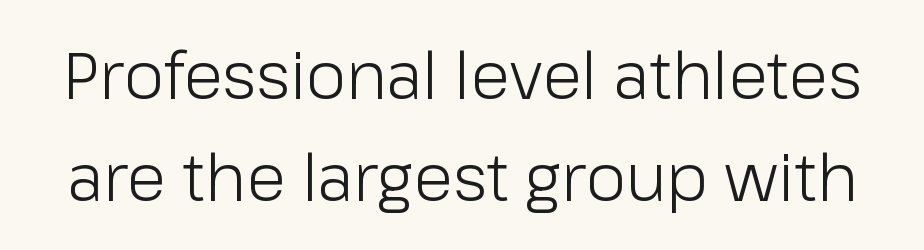
Q: Is the text bold? A: No.
Q: Is the text italic (slanted)? A: No, it is upright.
Q: Is the typeface a serif or a sans-serif typeface? A: Sans-serif.
Q: Is the text underlined? A: No.
Q: Is the spacing between letters normal or unusually wide? A: Normal.
Q: Is the spacing between lines tight, normal or loose? A: Normal.
Q: Width (condensed, normal, or wide)? A: Normal.
Q: Stroke contrast? A: Low.
Q: x-height? A: Medium.
Q: Monospaced? A: No.
